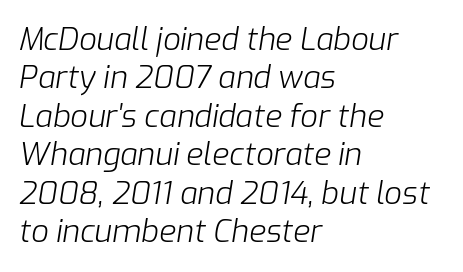
Varying glyph widths throughout — classic text-font behaviour. You could call the tracking neutral — neither tight nor loose. The letters are slanted; this is an italic face. A bare baseline throughout the passage.
